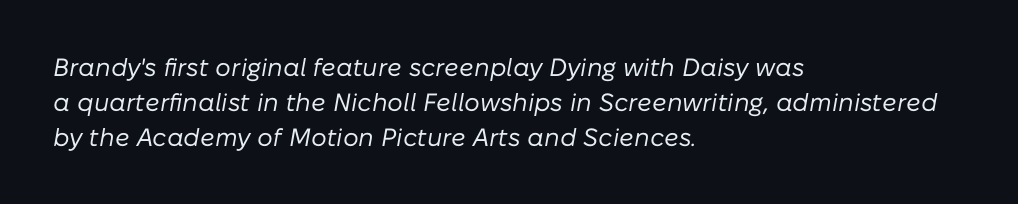
The image shows 25 px text type, italic (leaning right); set left-aligned, normal line spacing (1.4x), normal letter spacing, not underlined.
